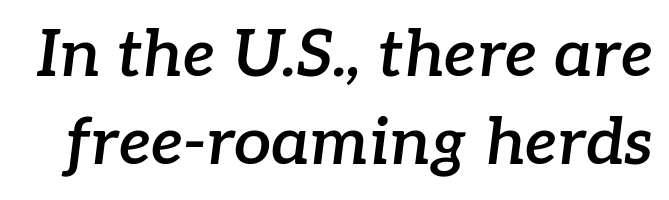
Q: Is the text bold? A: Semi-bold.
Q: Is the text italic (slanted)? A: Yes, it leans right by about 7 degrees.
Q: Is the typeface a serif or a sans-serif typeface? A: Serif.
Q: Is the text underlined? A: No.
Q: Is the spacing between letters normal or unusually wide? A: Normal.
Q: Is the spacing between lines tight, normal or loose? A: Normal.
Q: Width (condensed, normal, or wide)? A: Normal.
Q: Stroke contrast? A: Low.
Q: x-height? A: Medium.
Q: Monospaced? A: No.
